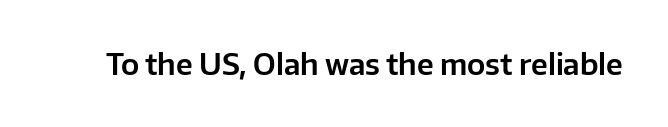
{"serif": "no", "italic": "no", "width": "normal", "stroke_contrast": "low", "x_height": "medium", "monospaced": "no", "underline": "no", "letter_spacing": "normal", "letter_spacing_em": 0.0, "glyph_px": 29}
